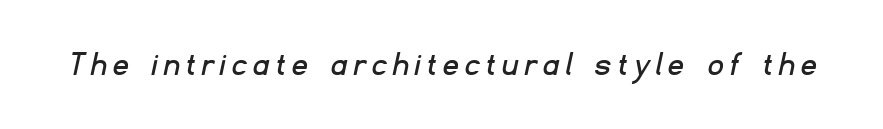
Q: Is the typeface a serif or a sans-serif typeface? A: Sans-serif.
Q: Is the text underlined? A: No.
Q: Is the spacing between letters normal or unusually wide? A: Unusually wide.
Q: Width (condensed, normal, or wide)? A: Normal.
Q: Stroke contrast? A: Low.
Q: x-height? A: Small.
Q: Monospaced? A: No.
